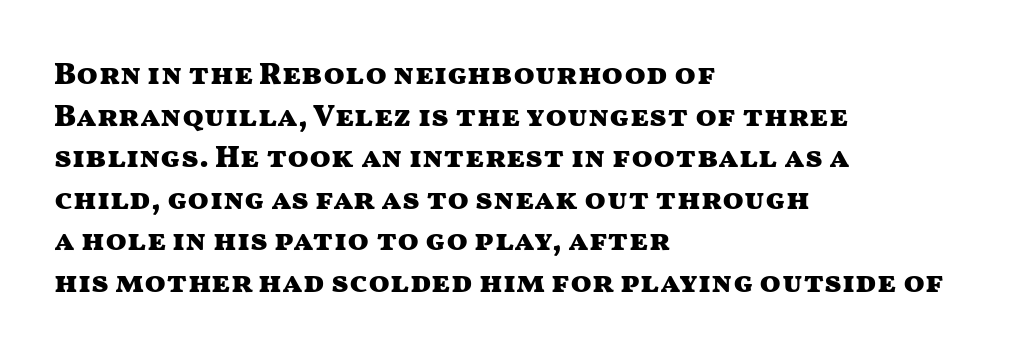
The image shows 31 px heavy, wide sans-serif type, upright; set left-aligned, normal line spacing (1.34x), normal letter spacing, not underlined; medium stroke contrast and a medium x-height.
